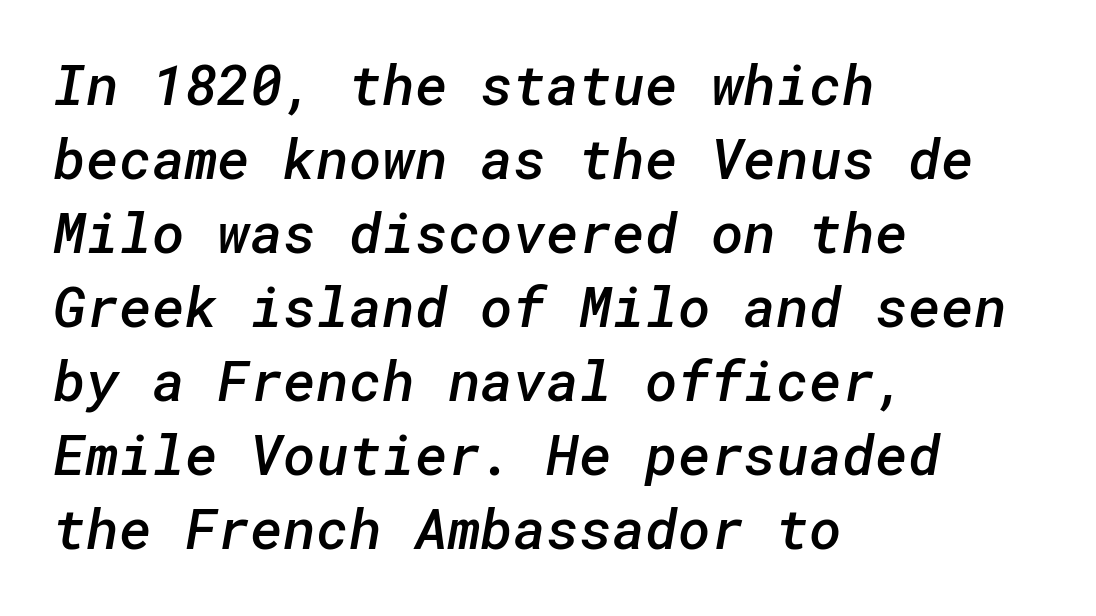
The image shows 56 px semibold sans-serif type; set left-aligned, normal line spacing (1.32x), normal letter spacing, not underlined; low stroke contrast and a medium x-height.
